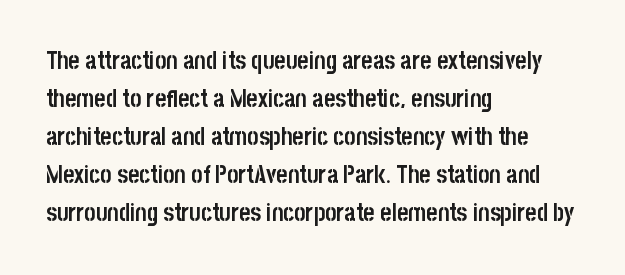
The space between consecutive lines is moderate. Alignment: flush left. The passage shown is not underscored anywhere. The type is set solid horizontally, with unmodified tracking. The characters look thick and weighty, a clear bold. Unlike italic type, these characters show no tilt at all.
